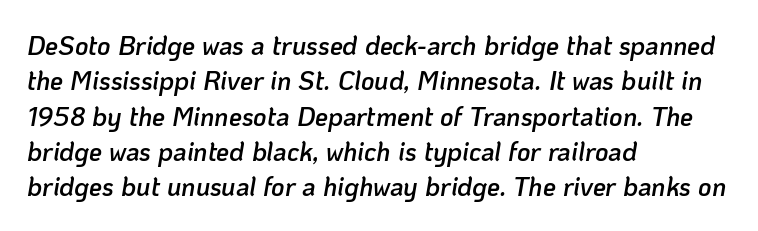
{"italic": "yes", "lean": "right", "slant_degrees": 10, "bold": "semi", "underline": "no", "align": "left", "line_spacing": "normal", "line_spacing_ratio": 1.36, "letter_spacing": "normal", "letter_spacing_em": 0.0, "glyph_px": 26}
